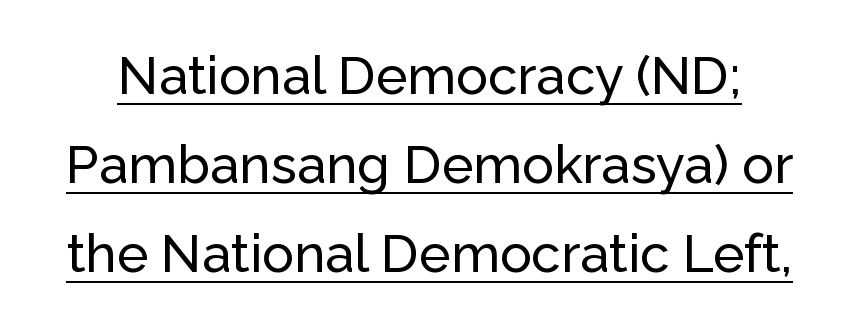
Q: Is the text italic (slanted)? A: No, it is upright.
Q: Is the typeface a serif or a sans-serif typeface? A: Sans-serif.
Q: Is the text underlined? A: Yes.
Q: Is the spacing between letters normal or unusually wide? A: Normal.
Q: Is the spacing between lines tight, normal or loose? A: Normal.
Q: Width (condensed, normal, or wide)? A: Normal.
Q: Stroke contrast? A: Low.
Q: x-height? A: Medium.
Q: Monospaced? A: No.
